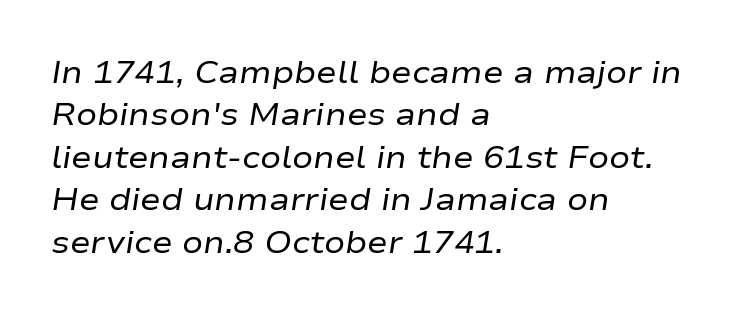
Q: Is the text bold? A: No.
Q: Is the text italic (slanted)? A: Yes, it leans right by about 9 degrees.
Q: Is the text underlined? A: No.
Q: How is the paragraph aligned? A: Left-aligned.
Q: Is the spacing between letters normal or unusually wide? A: Normal.
Q: Is the spacing between lines tight, normal or loose? A: Normal.
Q: Width (condensed, normal, or wide)? A: Wide.
Q: Stroke contrast? A: Low.
Q: x-height? A: Medium.
Q: Monospaced? A: No.
